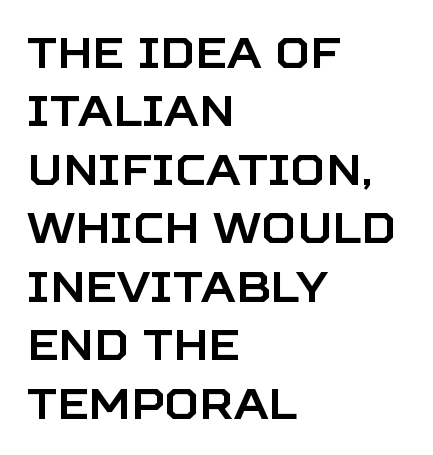
{"serif": "no", "italic": "no", "width": "normal", "stroke_contrast": "low", "x_height": "large", "monospaced": "no", "underline": "no", "align": "left", "line_spacing": "normal", "line_spacing_ratio": 1.36, "letter_spacing": "normal", "letter_spacing_em": 0.0, "glyph_px": 43}
